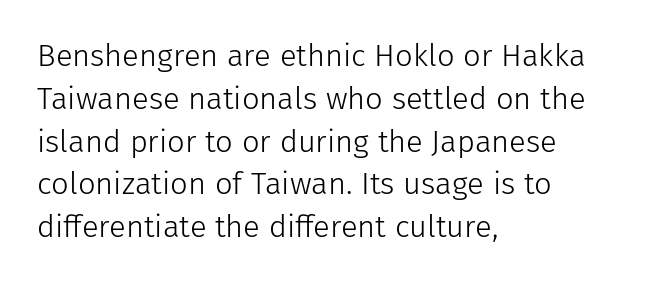
The image shows 31 px light sans-serif type, upright; set left-aligned, normal line spacing (1.38x), normal letter spacing, not underlined; low stroke contrast and a medium x-height.
